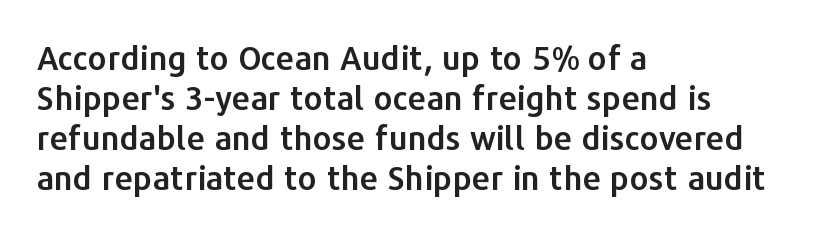
Q: Is the text italic (slanted)? A: No, it is upright.
Q: Is the typeface a serif or a sans-serif typeface? A: Sans-serif.
Q: Is the text underlined? A: No.
Q: How is the paragraph aligned? A: Left-aligned.
Q: Is the spacing between letters normal or unusually wide? A: Normal.
Q: Width (condensed, normal, or wide)? A: Normal.
Q: Stroke contrast? A: Low.
Q: x-height? A: Medium.
Q: Monospaced? A: No.
